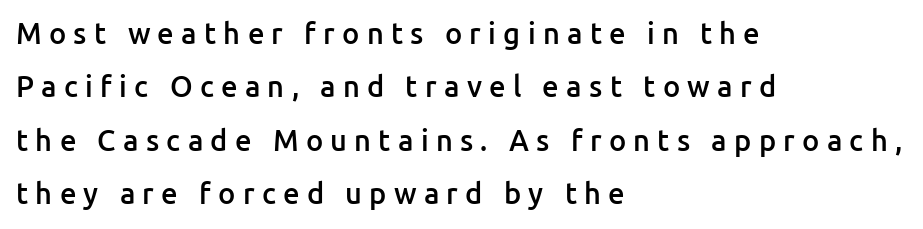
The image shows 29 px semibold sans-serif type, upright; set left-aligned, line spacing 1.84x, unusually wide letter spacing (+0.25 em), not underlined; low stroke contrast and a medium x-height.
